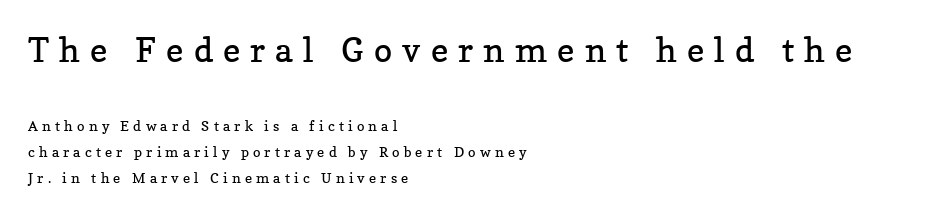
The image shows 34 px regular-weight serif type, upright; set left-aligned, line spacing 1.83x, unusually wide letter spacing (+0.3 em), not underlined; the first (top) block is 2.43x larger; low stroke contrast and a medium x-height.
